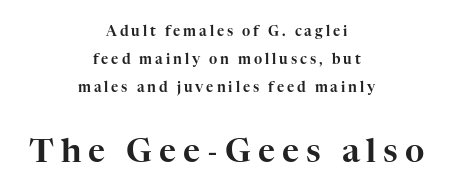
Q: Is the text italic (slanted)? A: No, it is upright.
Q: Is the typeface a serif or a sans-serif typeface? A: Serif.
Q: Is the text underlined? A: No.
Q: How is the paragraph aligned? A: Centered.
Q: Is the spacing between letters normal or unusually wide? A: Unusually wide.
Q: Is the spacing between lines tight, normal or loose? A: Loose.
Q: Which block of text is set in a larger size, the first (top) or the second (bottom)? A: The second (bottom) one.
Q: Width (condensed, normal, or wide)? A: Normal.
Q: Stroke contrast? A: High.
Q: x-height? A: Medium.
Q: Monospaced? A: No.
